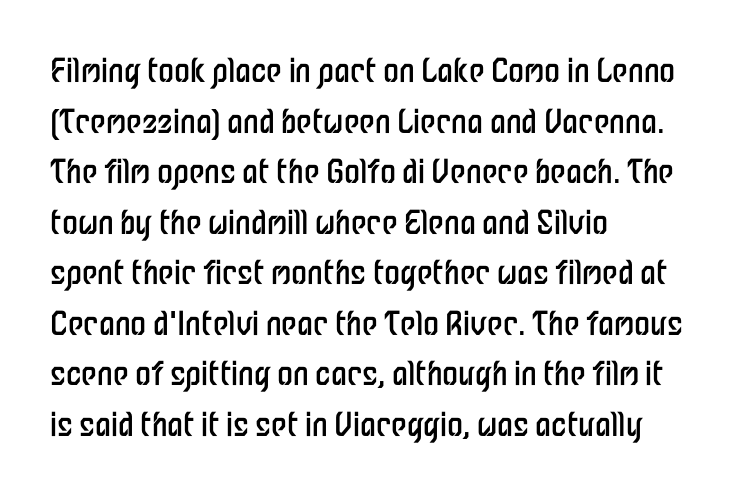
The image shows 32 px regular-weight, condensed sans-serif type, upright; set left-aligned, normal line spacing (1.58x), normal letter spacing, not underlined; low stroke contrast and a medium x-height.
